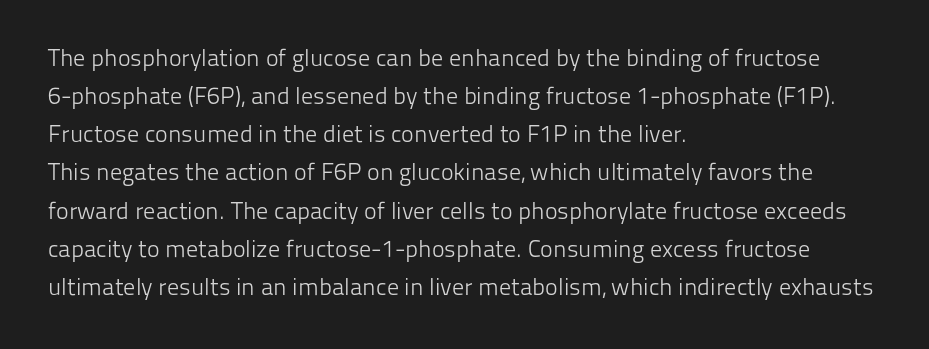
The image shows 24 px text type, upright; set left-aligned, normal line spacing (1.59x), normal letter spacing, not underlined.
